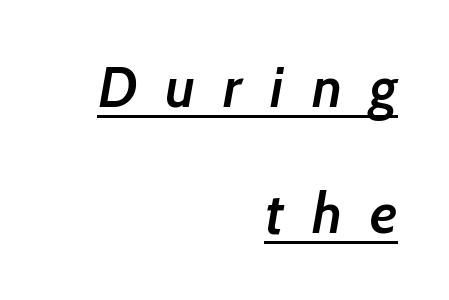
The image shows 57 px semibold sans-serif type; set right-aligned, loose line spacing (2.21x), unusually wide letter spacing (+0.49 em), underlined; low stroke contrast and a medium x-height.
